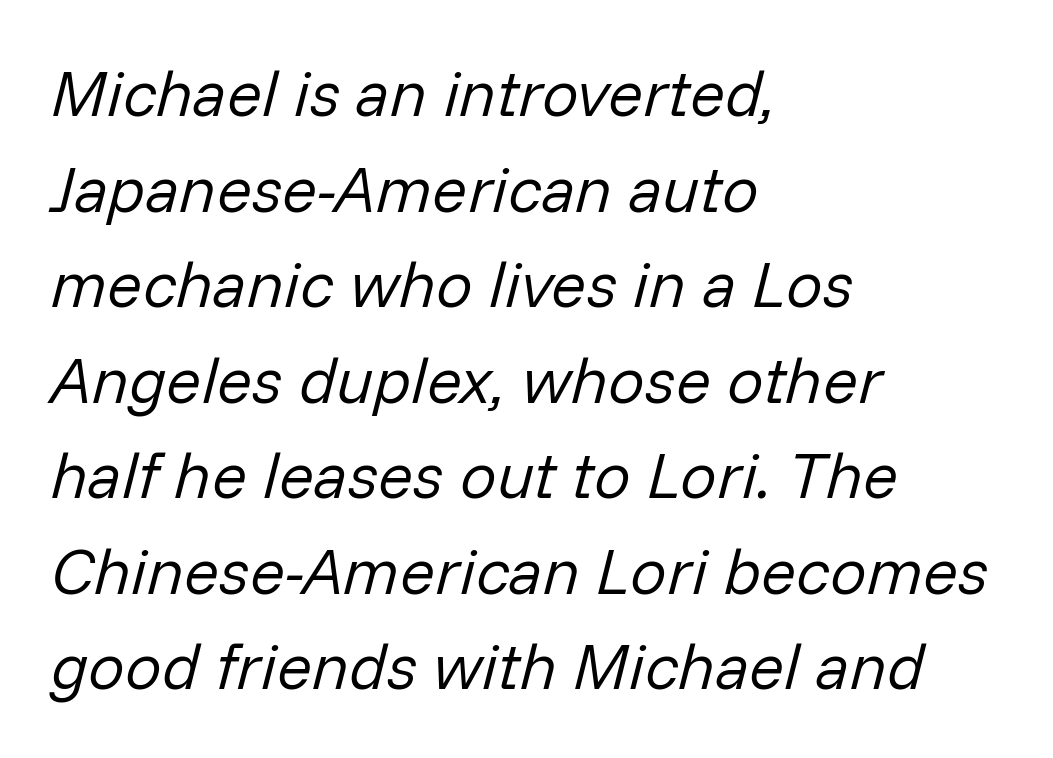
The image shows 65 px regular-weight type, italic (leaning right); set left-aligned, normal line spacing (1.47x), normal letter spacing, not underlined; low stroke contrast and a medium x-height.
